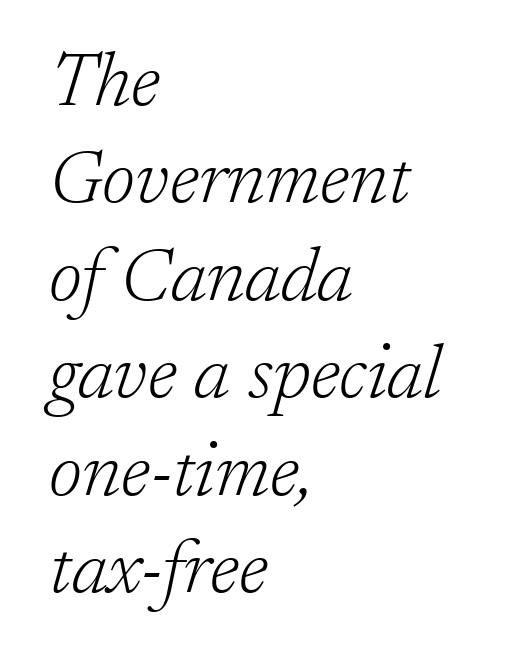
{"serif": "yes", "italic": "yes", "lean": "right", "slant_degrees": 17, "bold": "no", "weight": "light", "width": "normal", "stroke_contrast": "low", "x_height": "medium", "monospaced": "no", "underline": "no", "align": "left", "line_spacing": "normal", "line_spacing_ratio": 1.3, "letter_spacing": "normal", "letter_spacing_em": 0.0, "glyph_px": 75}
